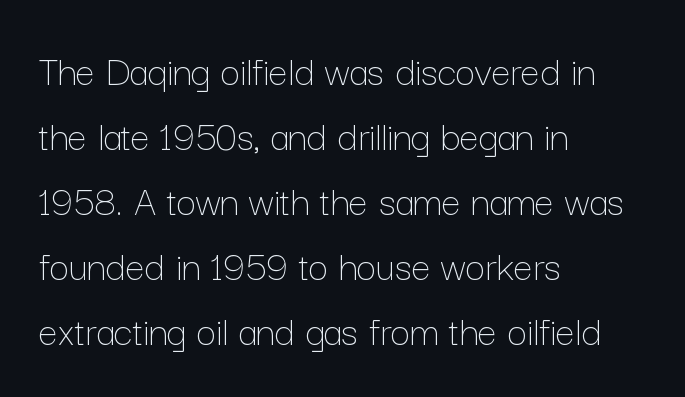
Observe the ordinary spacing: letters are neighbours, not strangers. This rendering features lettering with no underline. The weight would be labelled regular, book, light, or lighter still. Here the designer chose a conventional face with non-uniform glyph widths. Notice how the passage keeps a crisp vertical edge on the left only.
